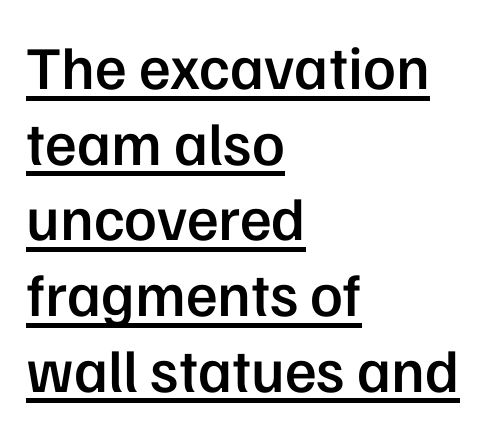
The image shows 61 px semibold sans-serif type, upright; set left-aligned, line spacing 1.24x, normal letter spacing, underlined; low stroke contrast and a medium x-height.
